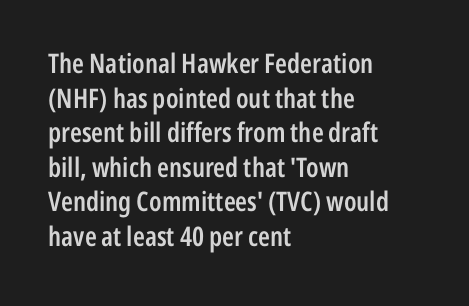
The image shows 27 px text type, upright; set left-aligned, normal line spacing (1.28x), normal letter spacing, not underlined.
